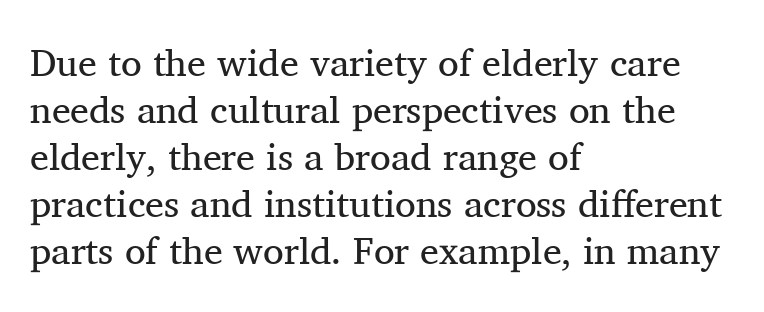
{"serif": "yes", "italic": "no", "bold": "no", "weight": "regular", "width": "normal", "stroke_contrast": "medium", "x_height": "medium", "monospaced": "no", "underline": "no", "align": "left", "line_spacing_ratio": 1.24, "letter_spacing": "normal", "letter_spacing_em": 0.0, "glyph_px": 38}
